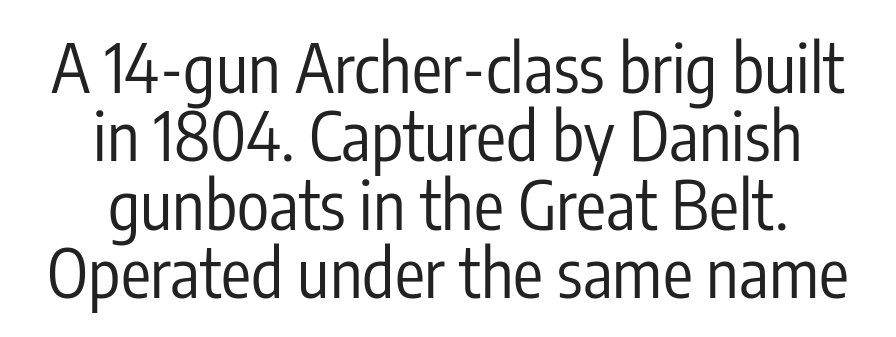
The image shows 67 px regular-weight, condensed sans-serif type, upright; set centered, tight line spacing (1.02x), normal letter spacing, not underlined; low stroke contrast and a medium x-height.
